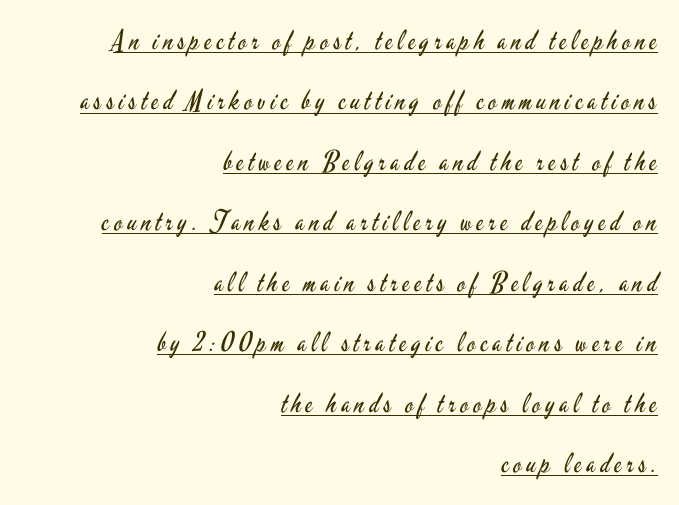
Q: Is the text bold? A: No.
Q: Is the text italic (slanted)? A: Yes.
Q: Is the text underlined? A: Yes.
Q: How is the paragraph aligned? A: Right-aligned.
Q: Is the spacing between lines tight, normal or loose? A: Loose.
